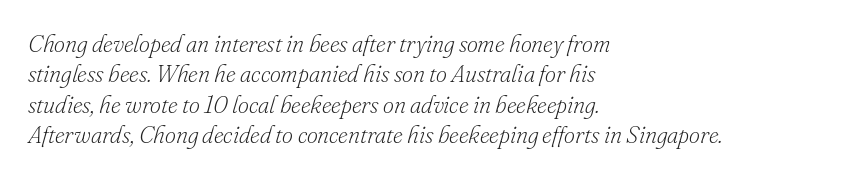
The image shows 24 px text type, italic (leaning right); set left-aligned, normal line spacing (1.27x), normal letter spacing, not underlined.
